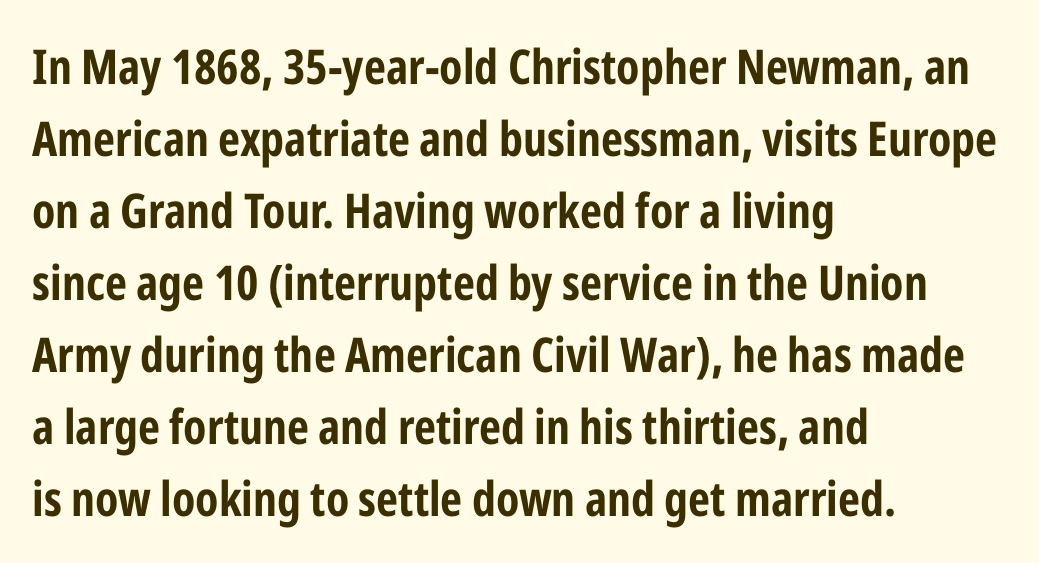
Q: Is the text bold? A: Yes.
Q: Is the text italic (slanted)? A: No, it is upright.
Q: Is the typeface a serif or a sans-serif typeface? A: Sans-serif.
Q: Is the text underlined? A: No.
Q: How is the paragraph aligned? A: Left-aligned.
Q: Is the spacing between letters normal or unusually wide? A: Normal.
Q: Is the spacing between lines tight, normal or loose? A: Normal.
Q: Width (condensed, normal, or wide)? A: Condensed.
Q: Stroke contrast? A: Low.
Q: x-height? A: Medium.
Q: Monospaced? A: No.
